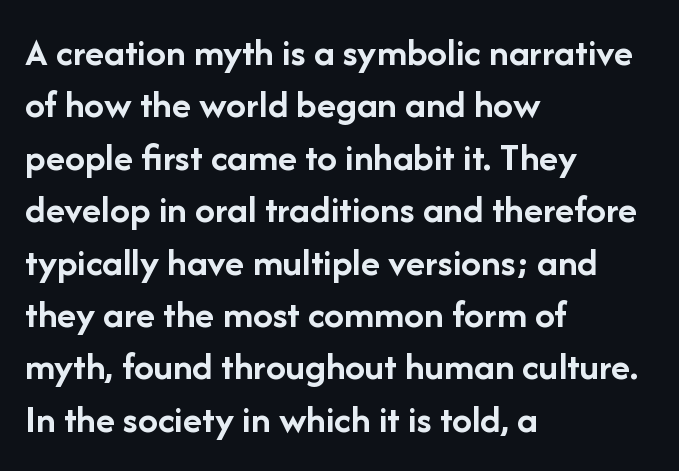
How heavy is the stroke? Heavy — this is a bold. Posture: vertical. Quick note: underline off. What's the leading like? Ordinary, nothing unusual.
